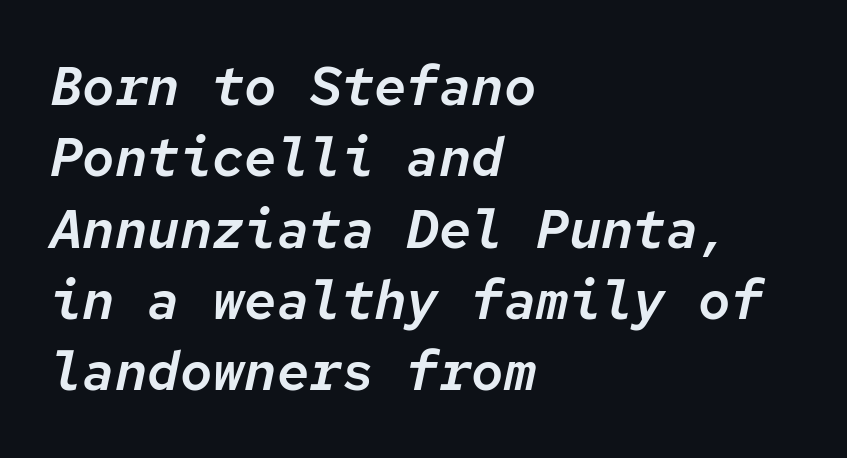
{"italic": "yes", "lean": "right", "slant_degrees": 12, "width": "normal", "stroke_contrast": "low", "x_height": "medium", "monospaced": "yes", "underline": "no", "align": "left", "line_spacing": "normal", "line_spacing_ratio": 1.32, "letter_spacing": "normal", "letter_spacing_em": 0.0, "glyph_px": 54}
